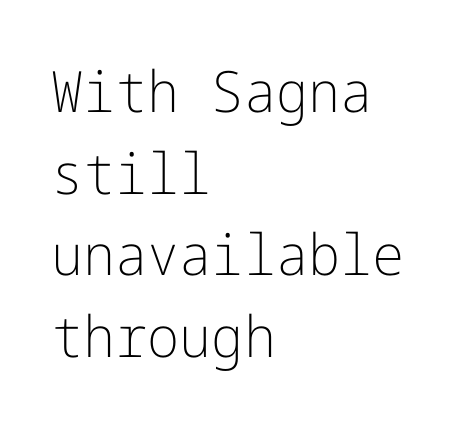
Q: Is the text bold? A: No.
Q: Is the text italic (slanted)? A: No, it is upright.
Q: Is the typeface a serif or a sans-serif typeface? A: Sans-serif.
Q: Is the text underlined? A: No.
Q: How is the paragraph aligned? A: Left-aligned.
Q: Is the spacing between letters normal or unusually wide? A: Normal.
Q: Is the spacing between lines tight, normal or loose? A: Normal.
Q: Width (condensed, normal, or wide)? A: Normal.
Q: Stroke contrast? A: Low.
Q: x-height? A: Medium.
